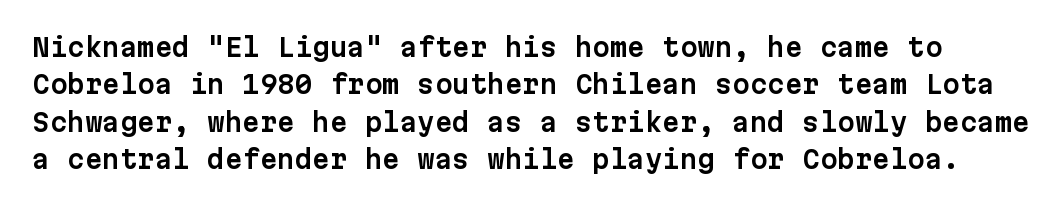
{"italic": "no", "underline": "no", "line_spacing": "normal", "line_spacing_ratio": 1.5, "letter_spacing": "normal", "letter_spacing_em": 0.0, "glyph_px": 25}
